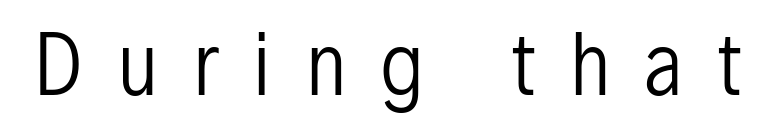
Q: Is the text bold? A: No.
Q: Is the text italic (slanted)? A: No, it is upright.
Q: Is the typeface a serif or a sans-serif typeface? A: Sans-serif.
Q: Is the text underlined? A: No.
Q: Is the spacing between letters normal or unusually wide? A: Unusually wide.
Q: Width (condensed, normal, or wide)? A: Condensed.
Q: Stroke contrast? A: Low.
Q: x-height? A: Medium.
Q: Monospaced? A: No.
